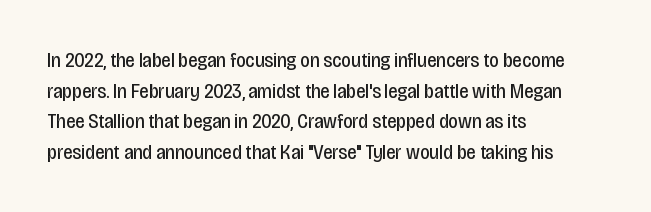
The strip under each line holds only bare page. The lines in this sample share a left origin and differ only in where they stop. The block of text has a typical density, with ordinary space between rows. A typesetter would call this zero additional tracking. Each stroke keeps to a modest, everyday thickness or less. Style check: upright.
